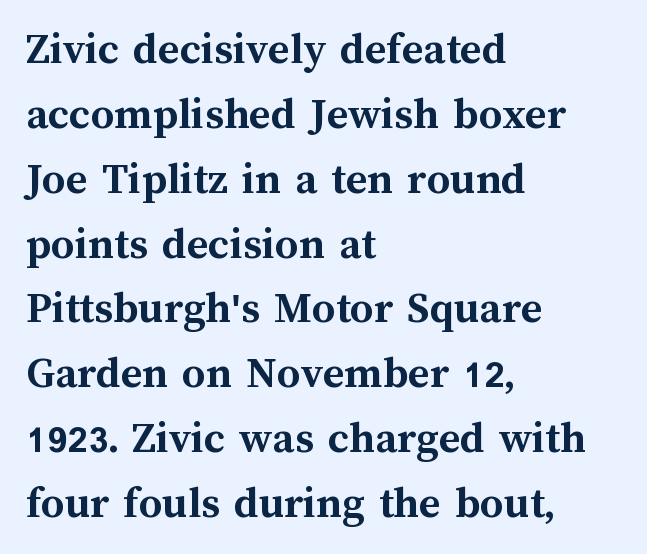
{"italic": "no", "bold": "yes", "weight": "semibold", "width": "normal", "stroke_contrast": "medium", "x_height": "medium", "monospaced": "no", "underline": "no", "align": "left", "line_spacing": "normal", "line_spacing_ratio": 1.41, "letter_spacing": "normal", "letter_spacing_em": 0.0, "glyph_px": 46}
